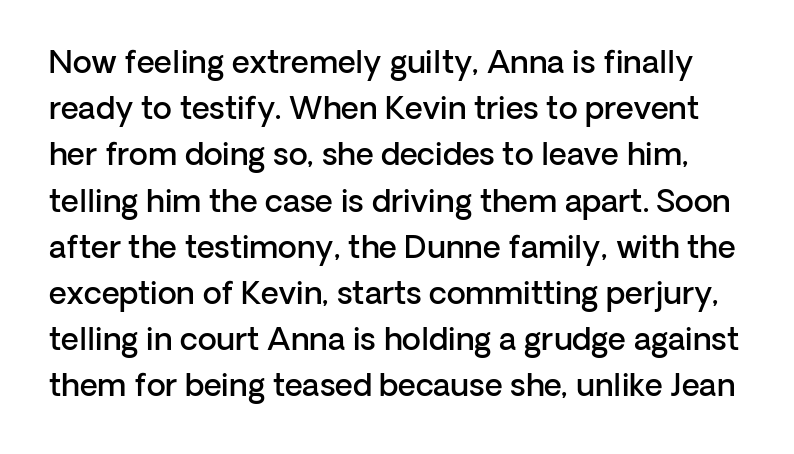
Stroke thickness is moderately raised; the sample reads as semibold. Clear beneath every line of the passage. A typesetter would mark this as roman, not italic. The rendering uses a moderate line-height, typical for paragraphs. A sans-serif font was chosen for this passage. This sample has the flowing, uneven cadence of proportional lettering.
